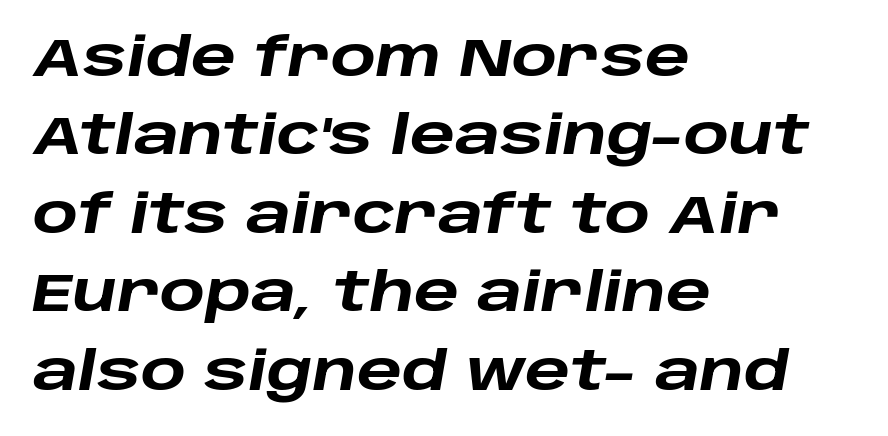
Q: Is the text bold? A: Yes.
Q: Is the text italic (slanted)? A: Yes, it leans right by about 10 degrees.
Q: Is the text underlined? A: No.
Q: How is the paragraph aligned? A: Left-aligned.
Q: Is the spacing between letters normal or unusually wide? A: Normal.
Q: Is the spacing between lines tight, normal or loose? A: Normal.
Q: Width (condensed, normal, or wide)? A: Wide.
Q: Stroke contrast? A: Low.
Q: x-height? A: Large.
Q: Monospaced? A: No.
